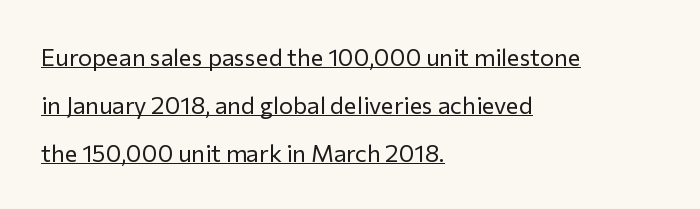
Quick note: not italic, upright. Letter spacing: default. This rendering features underlined lettering. Where is the straight margin? On the left.
